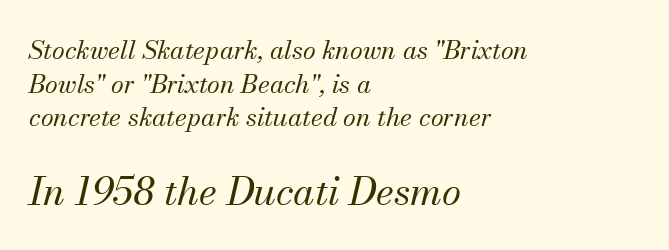
Q: Is the text bold? A: No.
Q: Is the text italic (slanted)? A: Yes, it leans right by about 13 degrees.
Q: Is the typeface a serif or a sans-serif typeface? A: Serif.
Q: Is the text underlined? A: No.
Q: How is the paragraph aligned? A: Left-aligned.
Q: Is the spacing between letters normal or unusually wide? A: Normal.
Q: Is the spacing between lines tight, normal or loose? A: Normal.
Q: Which block of text is set in a larger size, the first (top) or the second (bottom)? A: The second (bottom) one.
Q: Width (condensed, normal, or wide)? A: Normal.
Q: Stroke contrast? A: Medium.
Q: x-height? A: Small.
Q: Monospaced? A: No.
